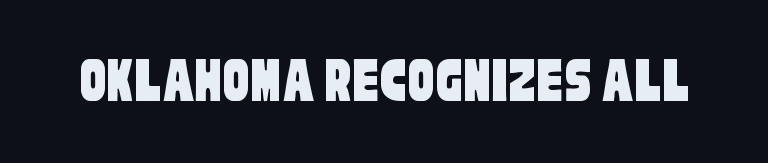
Words appear dense and cohesive because spacing is normal. Descenders are the only things crossing below the line. This sample uses a sans-serif face. Note the varied advance widths — an 'i' is clearly narrower than an 'm'.
